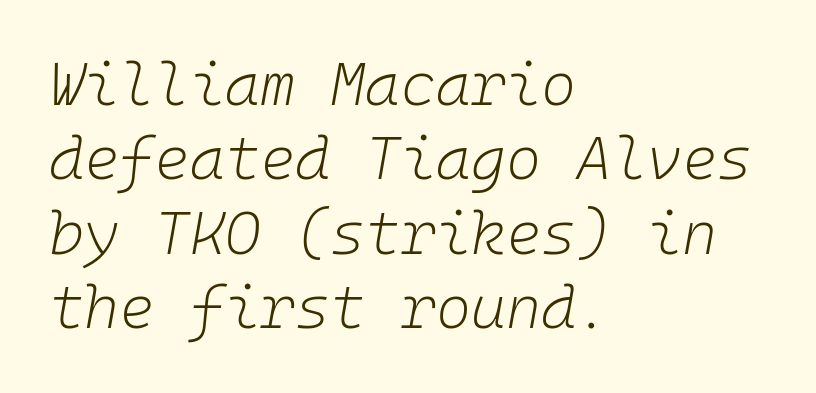
Horizontally, the lines are justified to the leading edge only. Every character sits at an angle, as italics do. This is not heavy type; no bold has been used. What stands out about the letter spacing? Nothing — it is the standard amount. Spacing verdict: monospaced, one width for all characters.
